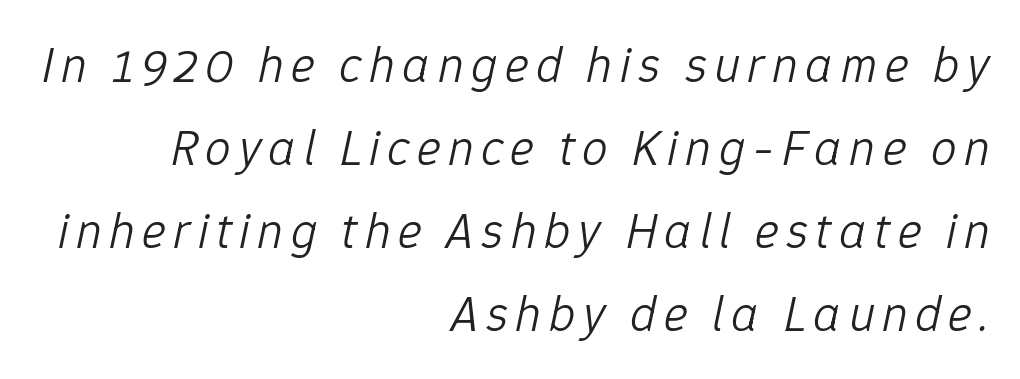
Q: Is the text bold? A: No.
Q: Is the text italic (slanted)? A: Yes, it leans right by about 12 degrees.
Q: Is the text underlined? A: No.
Q: How is the paragraph aligned? A: Right-aligned.
Q: Is the spacing between lines tight, normal or loose? A: Normal.
Q: Width (condensed, normal, or wide)? A: Normal.
Q: Stroke contrast? A: Low.
Q: x-height? A: Medium.
Q: Monospaced? A: No.
